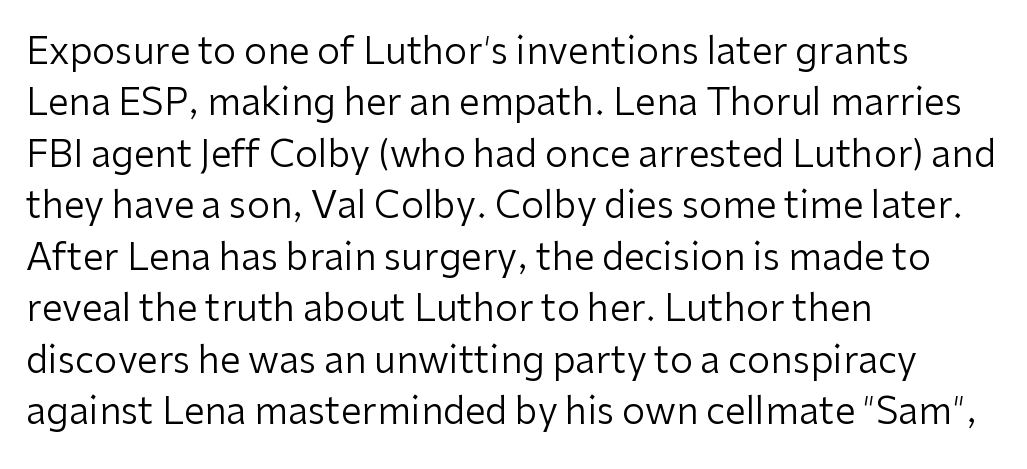
The typeface has the unassuming heft of standard copy or less. The lettering holds an erect, upright posture throughout. A normal amount of white space separates one row of letters from the next. Do the characters align in a grid? No, the font is proportional. Type style note: lacks serifs. The space directly below the letters is spotless.
